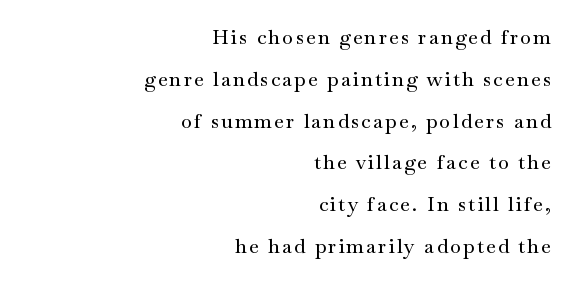
Q: Is the text italic (slanted)? A: No, it is upright.
Q: Is the text underlined? A: No.
Q: How is the paragraph aligned? A: Right-aligned.
Q: Is the spacing between lines tight, normal or loose? A: Loose.
